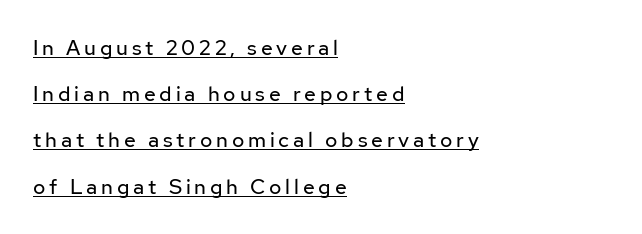
Q: Is the text bold? A: No.
Q: Is the text italic (slanted)? A: No, it is upright.
Q: Is the text underlined? A: Yes.
Q: How is the paragraph aligned? A: Left-aligned.
Q: Is the spacing between lines tight, normal or loose? A: Loose.
